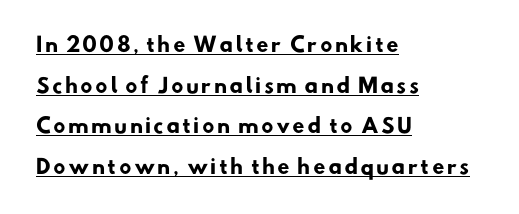
Q: Is the text bold? A: Yes.
Q: Is the text underlined? A: Yes.
Q: How is the paragraph aligned? A: Left-aligned.
Q: Is the spacing between lines tight, normal or loose? A: Loose.
